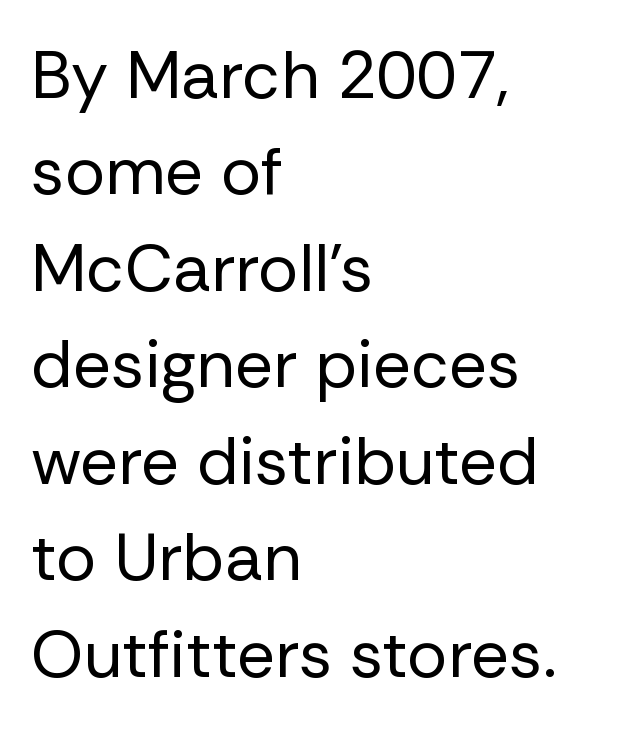
The image shows 67 px regular-weight sans-serif type, upright; set left-aligned, normal line spacing (1.44x), normal letter spacing, not underlined; low stroke contrast and a medium x-height.
